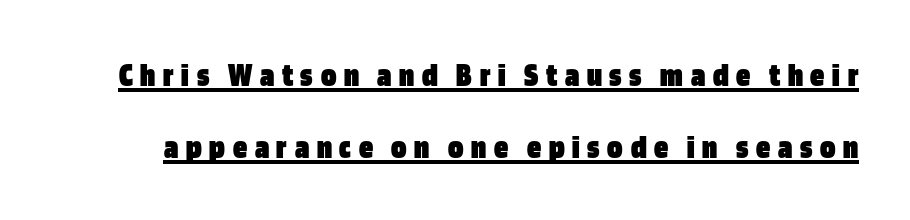
The image shows 35 px heavy, condensed sans-serif type, upright; set loose line spacing (2.07x), unusually wide letter spacing (+0.22 em), underlined; low stroke contrast and a large x-height.
